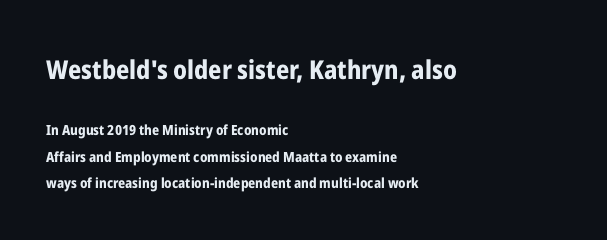
The image shows 26 px bold type, upright; set left-aligned, loose line spacing (1.92x), normal letter spacing, not underlined; the first (top) block is 1.86x larger.
